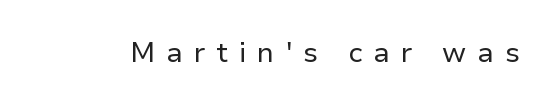
Words appear elongated and porous because spacing is wide. Posture: straight, roman, zero tilt. These lines are rendered in a variable-pitch font. The gap between lines stays unmarked.
